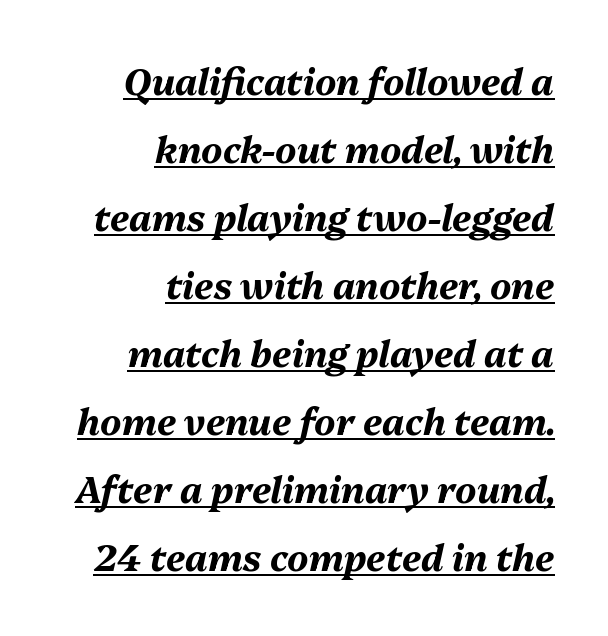
The image shows 36 px bold type, italic (leaning right); set right-aligned, line spacing 1.89x, normal letter spacing, underlined; medium stroke contrast and a medium x-height.
